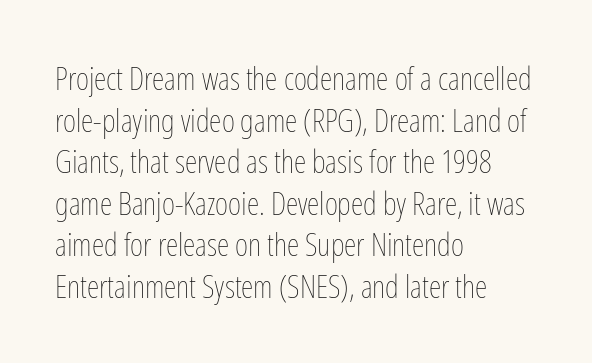
Observe the ordinary spacing: letters are neighbours, not strangers. Here the designer chose a conventional face with non-uniform glyph widths. Check under the words: just untouched page. Interline gaps are of average width in this sample.
